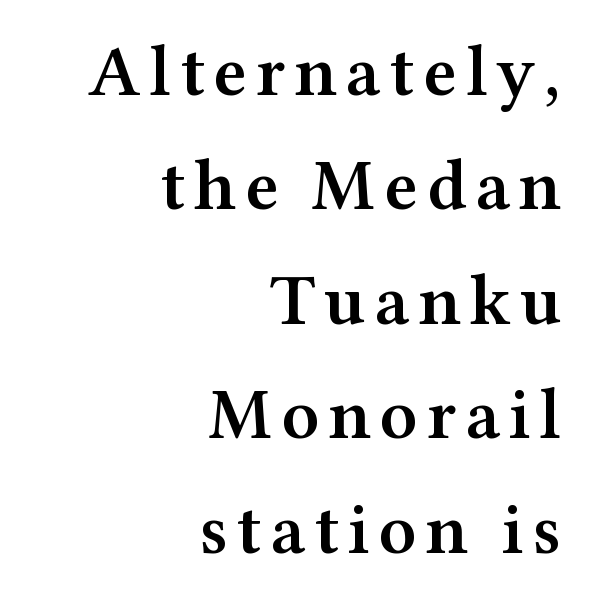
Check under the words: just untouched page. Each letter keeps its own natural width here, so spacing adapts to shape. Horizontally, the lines are justified to the trailing edge only. In terms of weight, the rendering is demibold, just under bold. Compared with typical paragraphs, the rows here are spaced about the same. When letters stand straight like this, we call the style roman or upright.
